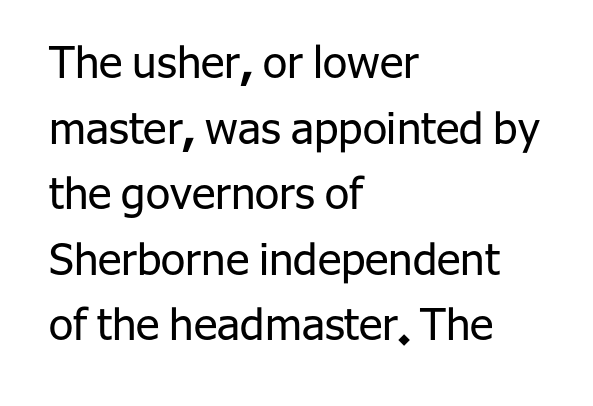
The image shows 44 px regular-weight sans-serif type, upright; set left-aligned, normal line spacing (1.49x), normal letter spacing, not underlined; low stroke contrast and a medium x-height.
